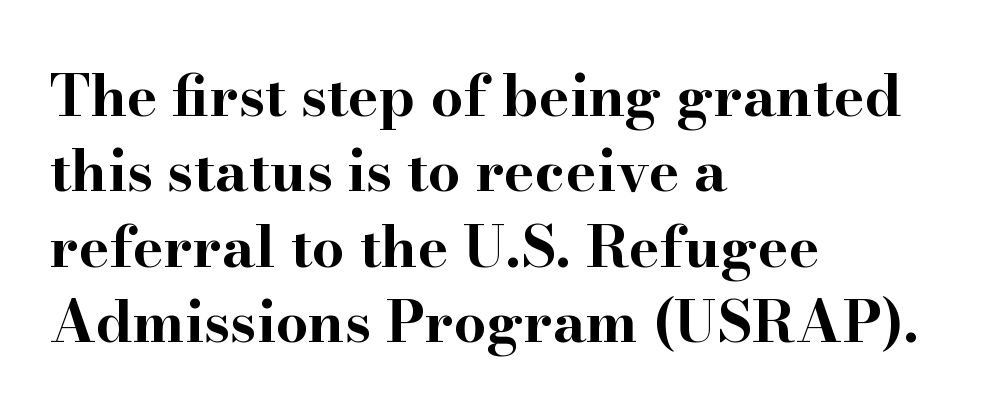
{"serif": "yes", "italic": "no", "bold": "yes", "weight": "bold", "width": "wide", "stroke_contrast": "high", "x_height": "small", "monospaced": "no", "underline": "no", "align": "left", "line_spacing": "normal", "line_spacing_ratio": 1.3, "letter_spacing": "normal", "letter_spacing_em": 0.0, "glyph_px": 58}
